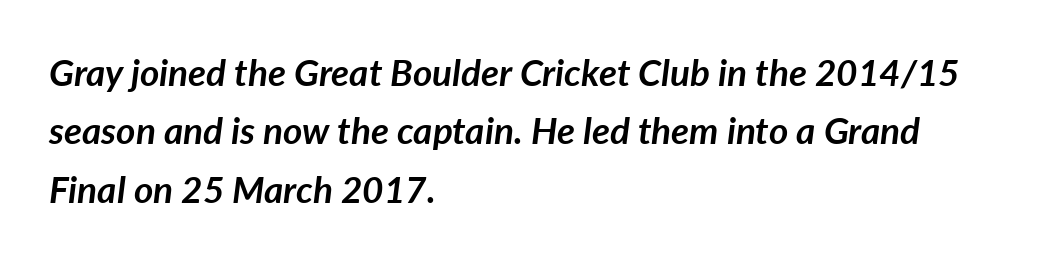
What's the leading like? Ordinary, nothing unusual. A full-strength bold gives these letters their thick strokes. The passage is arranged the way most books set body copy — flush left. The rendering uses natural spacing where letterforms have individual widths.
